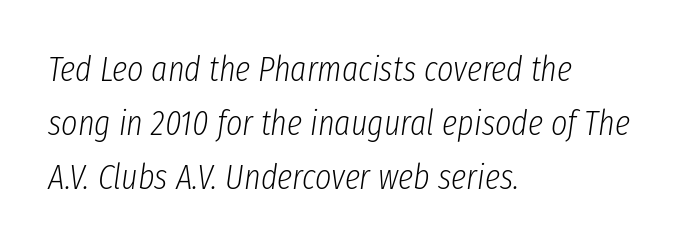
{"italic": "yes", "lean": "right", "slant_degrees": 8, "bold": "no", "weight": "light", "width": "condensed", "stroke_contrast": "low", "x_height": "medium", "monospaced": "no", "underline": "no", "align": "left", "line_spacing": "normal", "line_spacing_ratio": 1.55, "letter_spacing": "normal", "letter_spacing_em": 0.0, "glyph_px": 35}
